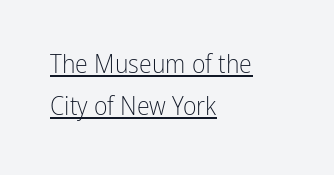
Q: Is the text bold? A: No.
Q: Is the text italic (slanted)? A: No, it is upright.
Q: Is the text underlined? A: Yes.
Q: How is the paragraph aligned? A: Left-aligned.
Q: Is the spacing between letters normal or unusually wide? A: Normal.
Q: Is the spacing between lines tight, normal or loose? A: Normal.
